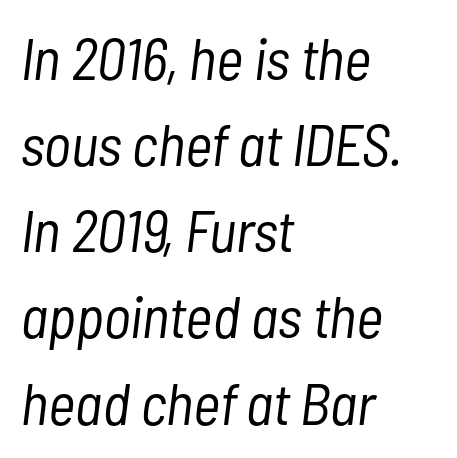
{"italic": "yes", "lean": "right", "slant_degrees": 7, "bold": "no", "weight": "light", "width": "condensed", "stroke_contrast": "low", "x_height": "medium", "monospaced": "no", "underline": "no", "align": "left", "line_spacing": "normal", "line_spacing_ratio": 1.46, "letter_spacing": "normal", "letter_spacing_em": 0.0, "glyph_px": 59}
